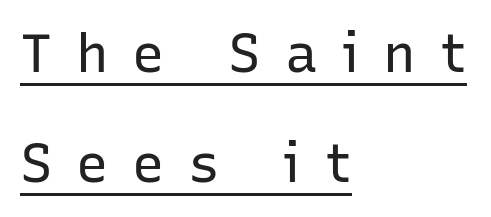
The image shows 54 px regular-weight sans-serif type, upright; set left-aligned, loose line spacing (2.04x), unusually wide letter spacing (+0.44 em), underlined; low stroke contrast and a medium x-height.
